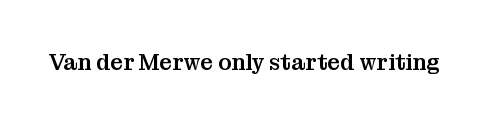
Q: Is the text italic (slanted)? A: No, it is upright.
Q: Is the text underlined? A: No.
Q: Is the spacing between letters normal or unusually wide? A: Normal.
